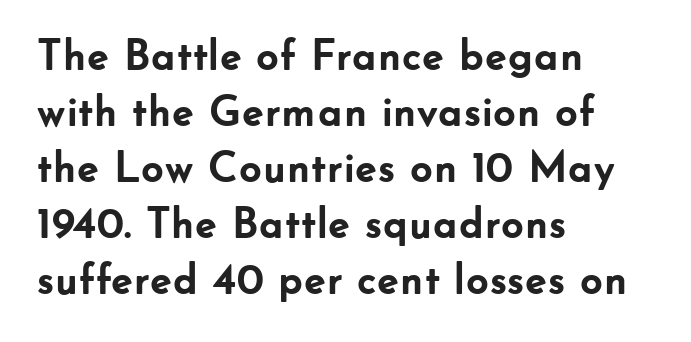
Q: Is the text bold? A: Yes.
Q: Is the text italic (slanted)? A: No, it is upright.
Q: Is the typeface a serif or a sans-serif typeface? A: Sans-serif.
Q: Is the text underlined? A: No.
Q: How is the paragraph aligned? A: Left-aligned.
Q: Is the spacing between letters normal or unusually wide? A: Normal.
Q: Is the spacing between lines tight, normal or loose? A: Normal.
Q: Width (condensed, normal, or wide)? A: Normal.
Q: Stroke contrast? A: Low.
Q: x-height? A: Small.
Q: Monospaced? A: No.
